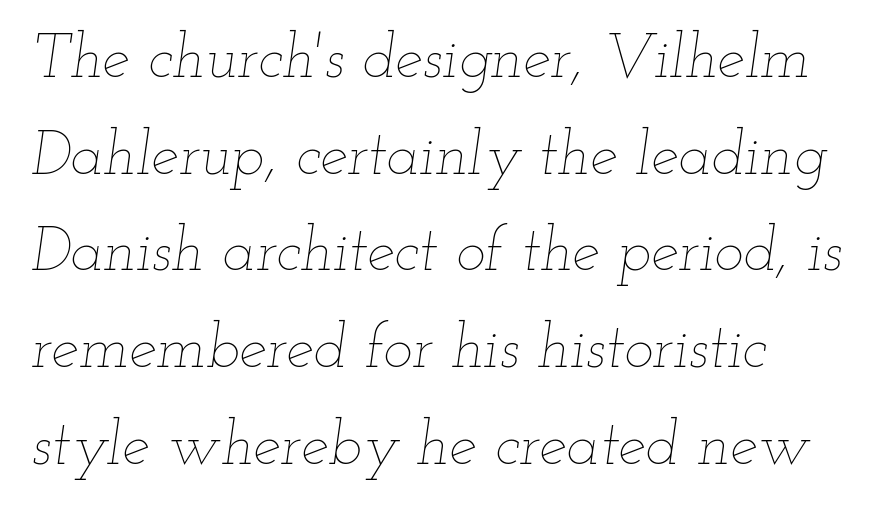
{"italic": "yes", "lean": "right", "slant_degrees": 12, "bold": "no", "weight": "thin", "width": "wide", "stroke_contrast": "low", "x_height": "small", "monospaced": "no", "underline": "no", "line_spacing": "normal", "line_spacing_ratio": 1.56, "letter_spacing": "normal", "letter_spacing_em": 0.0, "glyph_px": 62}
